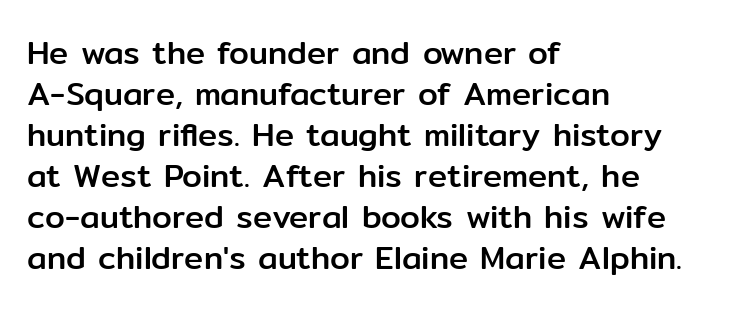
{"serif": "no", "italic": "no", "width": "normal", "stroke_contrast": "low", "x_height": "medium", "monospaced": "no", "underline": "no", "align": "left", "line_spacing": "normal", "line_spacing_ratio": 1.28, "letter_spacing": "normal", "letter_spacing_em": 0.0, "glyph_px": 32}
